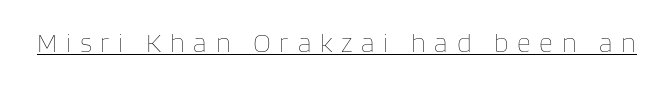
You could only call the tracking loose — the letters float apart. Underline: present. Stems here are at most as thick as an everyday book face. This is the regular roman posture of the typeface.
